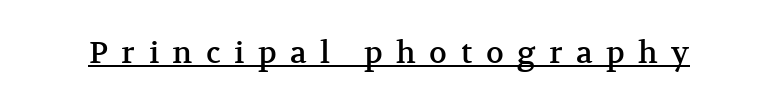
Q: Is the text italic (slanted)? A: No, it is upright.
Q: Is the typeface a serif or a sans-serif typeface? A: Serif.
Q: Is the text underlined? A: Yes.
Q: Is the spacing between letters normal or unusually wide? A: Unusually wide.
Q: Width (condensed, normal, or wide)? A: Normal.
Q: Stroke contrast? A: Medium.
Q: x-height? A: Medium.
Q: Monospaced? A: No.
